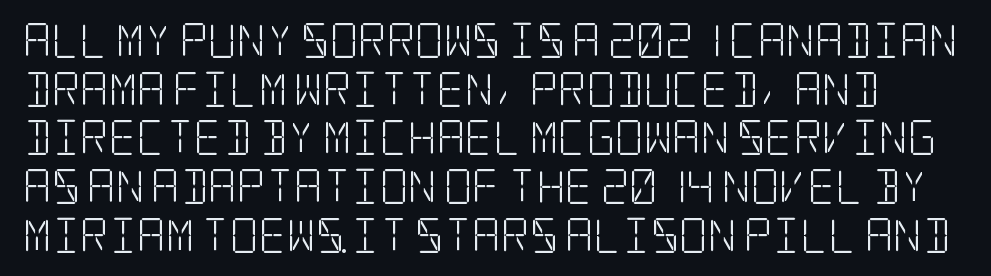
Q: Is the text bold? A: No.
Q: Is the text italic (slanted)? A: No, it is upright.
Q: Is the typeface a serif or a sans-serif typeface? A: Serif.
Q: Is the text underlined? A: No.
Q: Is the spacing between letters normal or unusually wide? A: Normal.
Q: Is the spacing between lines tight, normal or loose? A: Normal.
Q: Width (condensed, normal, or wide)? A: Condensed.
Q: Stroke contrast? A: Low.
Q: x-height? A: Large.
